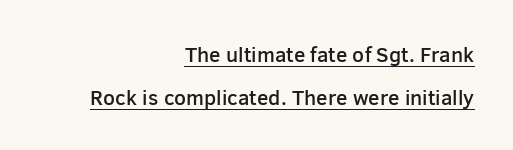
No extra tracking has been applied to these lines. Upright lettering throughout. Visually the block forms a straight wall on the right and a jagged coastline on the left. You could fit nearly another row in the gap between these rows. The font is running at a semibold setting, under full bold.
